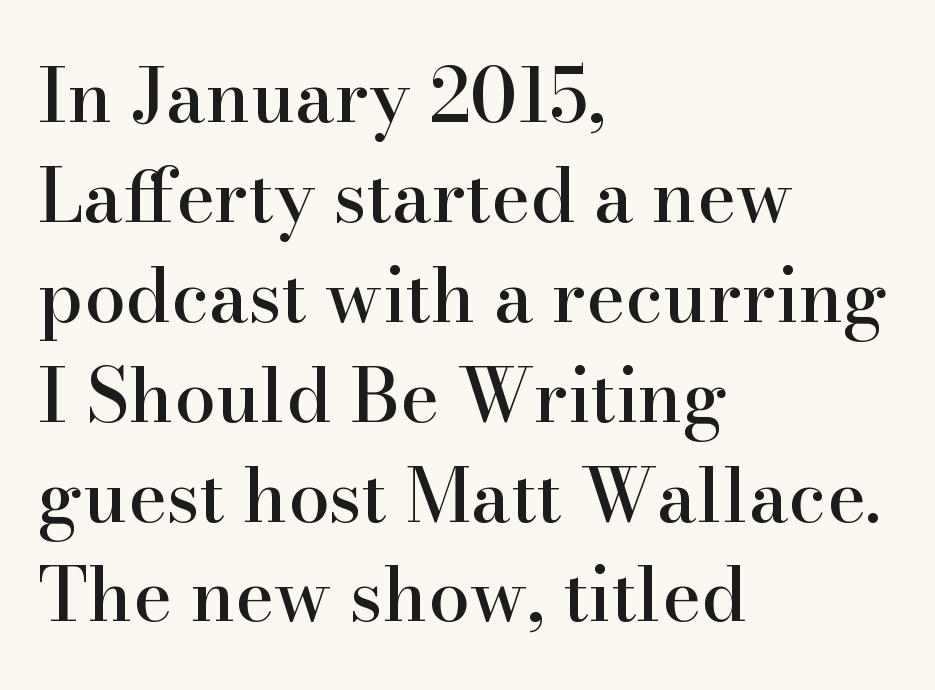
Successive baselines arrive at the customary interval. The face used here is proportionally spaced, like ordinary book or web type. Each row of text sits above clean, open space. Compared with typical body copy, the letter spacing here is the same.
